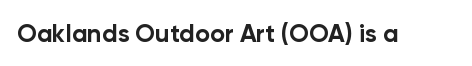
Q: Is the text bold? A: Yes.
Q: Is the text italic (slanted)? A: No, it is upright.
Q: Is the text underlined? A: No.
Q: Is the spacing between letters normal or unusually wide? A: Normal.
